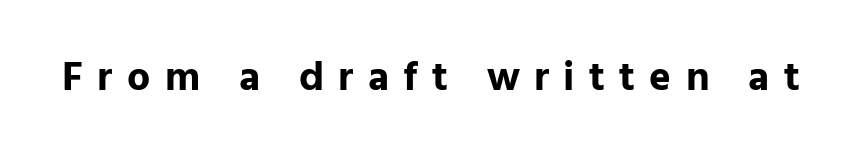
{"serif": "no", "italic": "no", "bold": "yes", "weight": "bold", "width": "normal", "stroke_contrast": "low", "x_height": "medium", "monospaced": "no", "underline": "no", "letter_spacing": "wide", "letter_spacing_em": 0.35, "glyph_px": 41}
